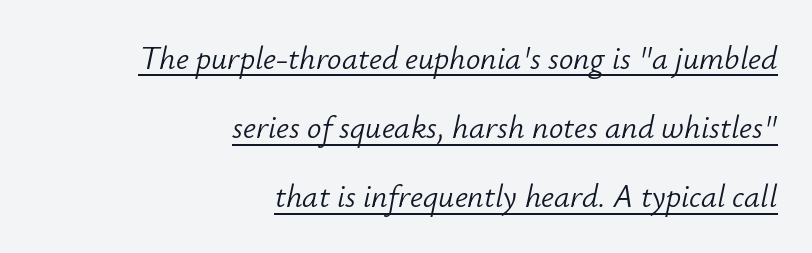
Weight class: somewhere from thin through regular. The typesetter has applied underlining to the passage shown. Here the designer chose a conventional face with non-uniform glyph widths. The typography opts for an oblique posture over an upright one. Vertically, the passage feels expansive, rows floating well apart.
